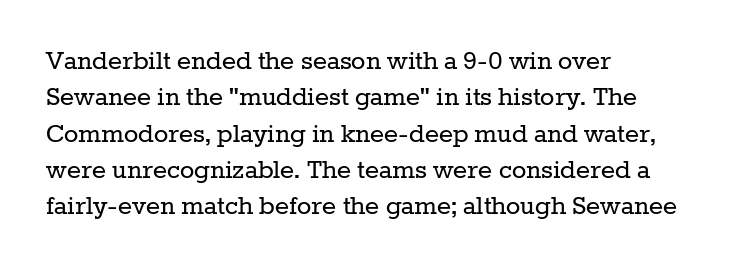
The image shows 30 px regular-weight serif type, upright; set left-aligned, line spacing 1.21x, normal letter spacing, not underlined; low stroke contrast and a medium x-height.
